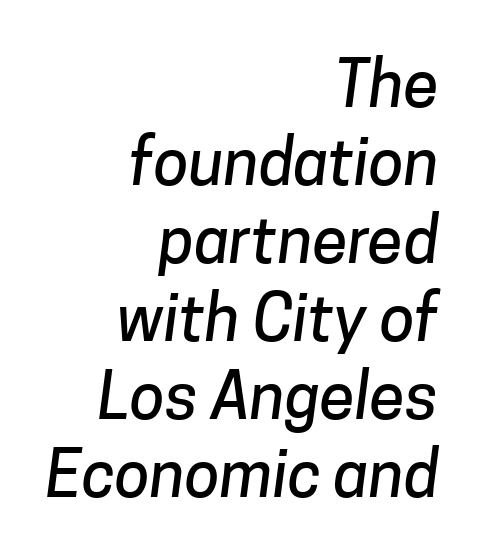
The letters carry no serifs — their stems end cleanly without finishing strokes. Do the characters align in a grid? No, the font is proportional. This sample is right-justified, so line beginnings fall wherever the words allow. Lines of text with bare space underneath. The horizontal fit of the characters is conventional and even.
